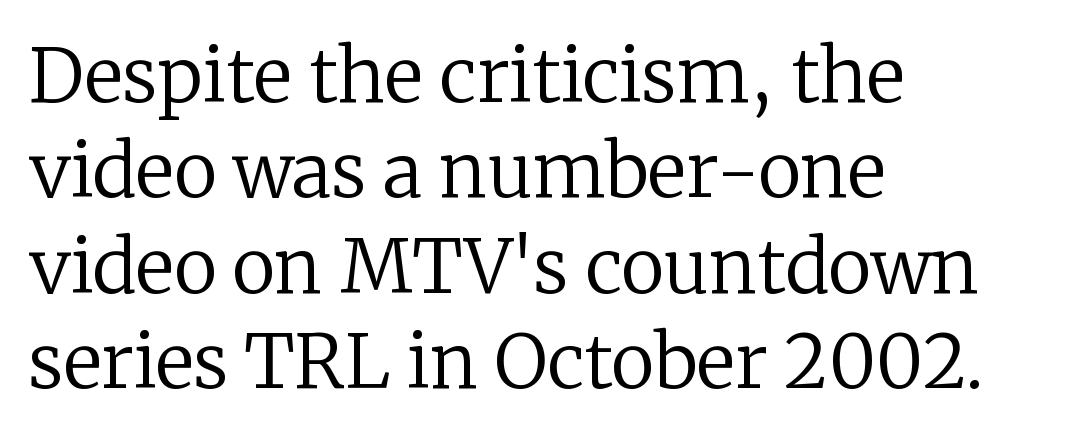
The text was rendered using a seriffed face with decorative stroke endings. In CSS terms this would be text-align: left. What's the leading like? Ordinary, nothing unusual. The letters sit at their default tracking, neither squeezed nor spread. Looks like regular typesetting: each glyph gets only the width it needs.
